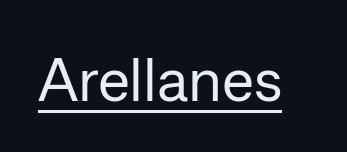
{"serif": "no", "italic": "no", "bold": "no", "weight": "regular", "width": "normal", "stroke_contrast": "low", "x_height": "medium", "monospaced": "no", "underline": "yes", "letter_spacing": "normal", "letter_spacing_em": 0.0, "glyph_px": 61}
